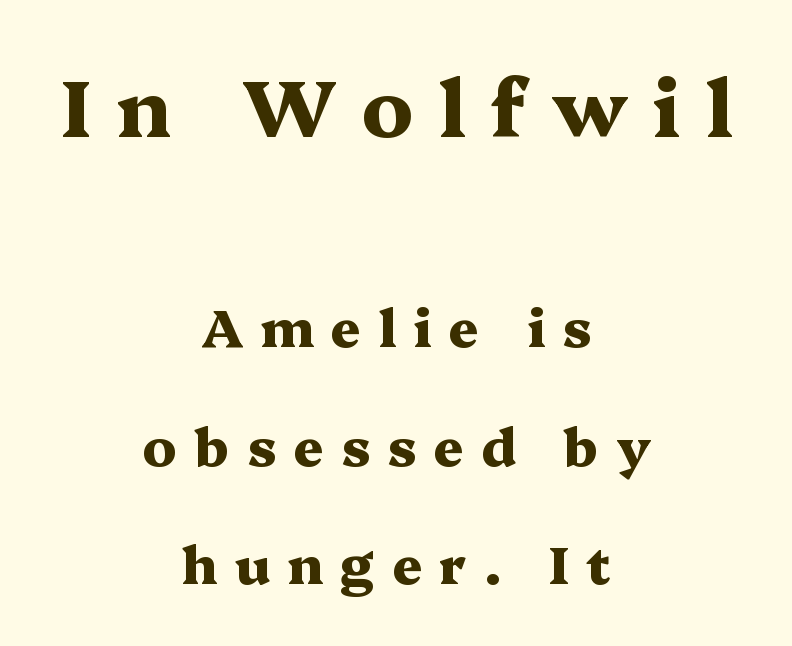
The emphasis by scale lands on block number one, above. Strong, thick strokes mark this as bold type. Every stem runs plumb, perpendicular to the baseline. Notice how the passage keeps no hard edge, just a central spine. Here the glyphs are tracked loosely, breaking word shapes into spaced letters.
